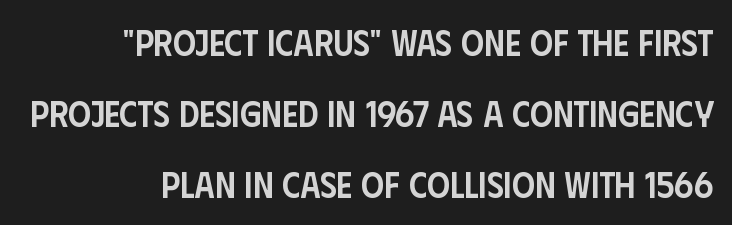
Q: Is the text bold? A: Semi-bold.
Q: Is the text italic (slanted)? A: No, it is upright.
Q: Is the typeface a serif or a sans-serif typeface? A: Sans-serif.
Q: Is the text underlined? A: No.
Q: Is the spacing between letters normal or unusually wide? A: Normal.
Q: Is the spacing between lines tight, normal or loose? A: Loose.
Q: Width (condensed, normal, or wide)? A: Condensed.
Q: Stroke contrast? A: Low.
Q: x-height? A: Large.
Q: Monospaced? A: No.
